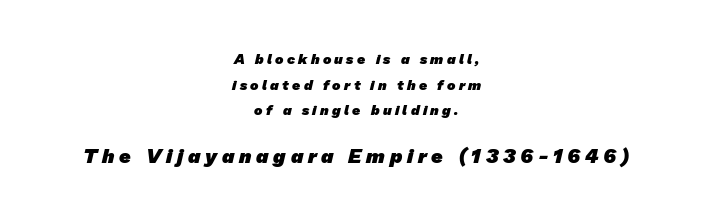
Q: Is the text bold? A: Yes.
Q: Is the text underlined? A: No.
Q: How is the paragraph aligned? A: Centered.
Q: Is the spacing between letters normal or unusually wide? A: Unusually wide.
Q: Which block of text is set in a larger size, the first (top) or the second (bottom)? A: The second (bottom) one.
